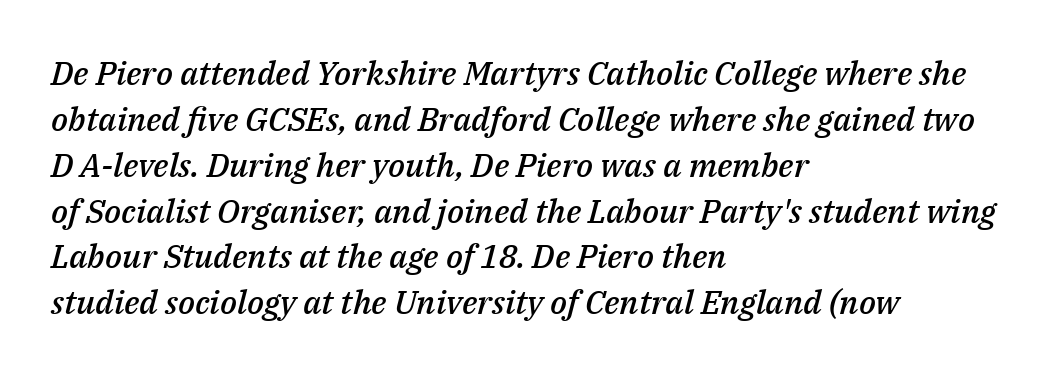
{"italic": "yes", "lean": "right", "slant_degrees": 14, "bold": "semi", "weight": "semibold", "width": "normal", "stroke_contrast": "medium", "x_height": "medium", "monospaced": "no", "underline": "no", "align": "left", "line_spacing": "normal", "line_spacing_ratio": 1.39, "letter_spacing": "normal", "letter_spacing_em": 0.0, "glyph_px": 33}
